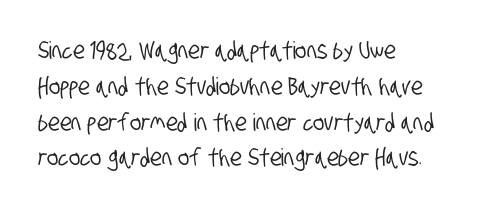
The image shows 24 px text type; set left-aligned, normal line spacing (1.49x), normal letter spacing, not underlined.
